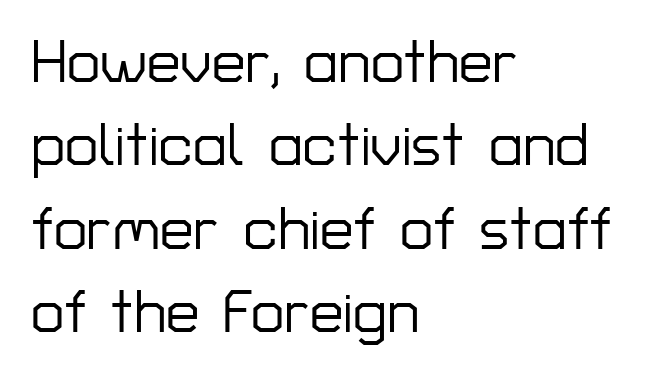
The image shows 60 px sans-serif type, upright; set left-aligned, normal line spacing (1.39x), normal letter spacing, not underlined; low stroke contrast and a medium x-height.
